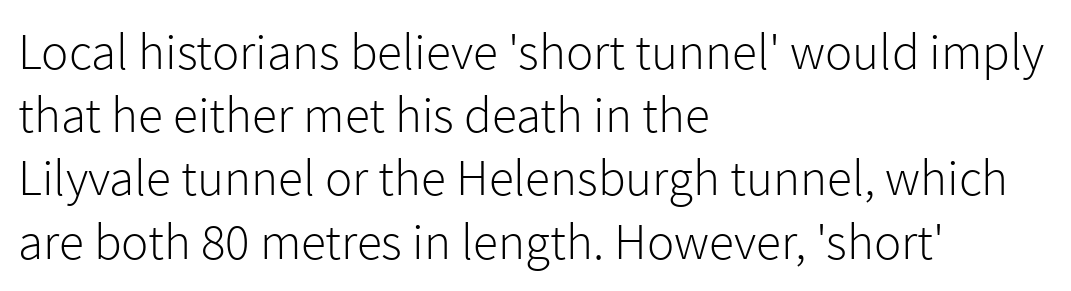
Q: Is the text bold? A: No.
Q: Is the text italic (slanted)? A: No, it is upright.
Q: Is the typeface a serif or a sans-serif typeface? A: Sans-serif.
Q: Is the text underlined? A: No.
Q: How is the paragraph aligned? A: Left-aligned.
Q: Is the spacing between letters normal or unusually wide? A: Normal.
Q: Width (condensed, normal, or wide)? A: Normal.
Q: x-height? A: Medium.
Q: Monospaced? A: No.
